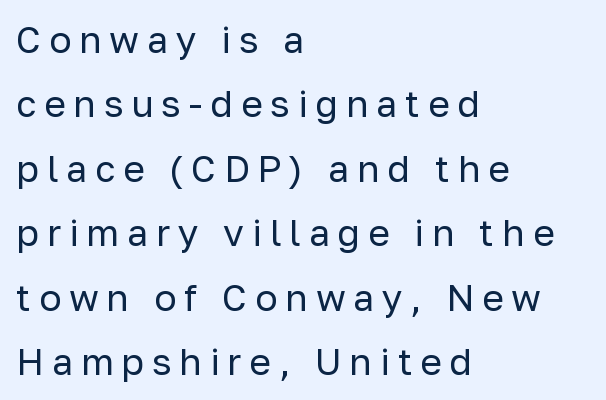
The image shows 37 px regular-weight sans-serif type, upright; set left-aligned, line spacing 1.74x, unusually wide letter spacing (+0.21 em), not underlined; low stroke contrast and a medium x-height.
